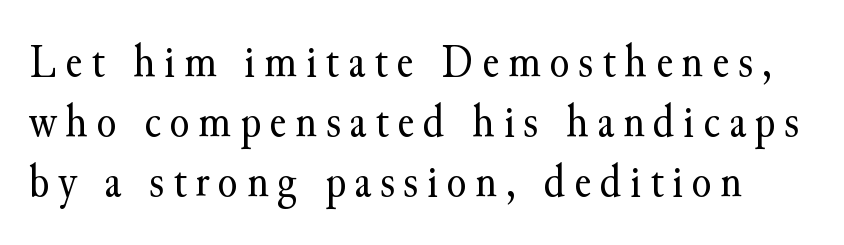
{"serif": "yes", "italic": "no", "bold": "no", "weight": "regular", "width": "normal", "stroke_contrast": "medium", "x_height": "small", "monospaced": "no", "underline": "no", "line_spacing": "normal", "line_spacing_ratio": 1.3, "glyph_px": 46}
